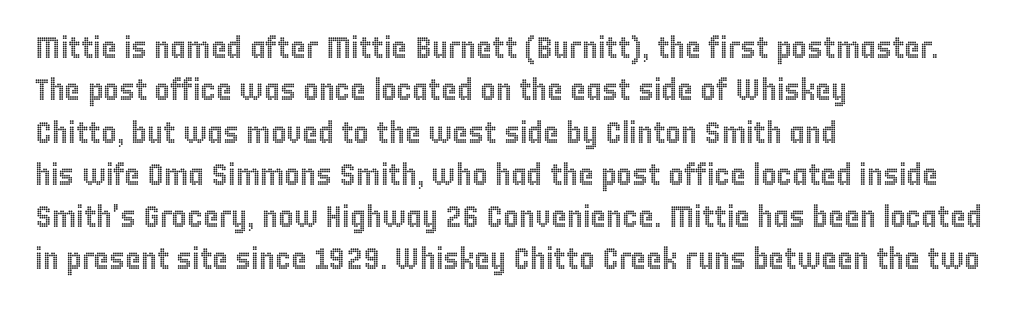
{"italic": "no", "width": "condensed", "x_height": "large", "monospaced": "no", "underline": "no", "align": "left", "line_spacing": "normal", "line_spacing_ratio": 1.41, "letter_spacing": "normal", "letter_spacing_em": 0.0, "glyph_px": 30}
